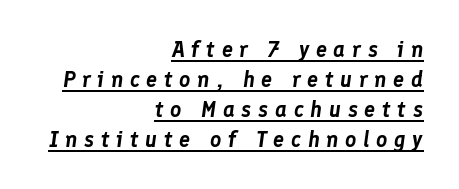
The image shows 22 px text type, italic (leaning right); set right-aligned, normal line spacing (1.36x), unusually wide letter spacing (+0.3 em), underlined.
